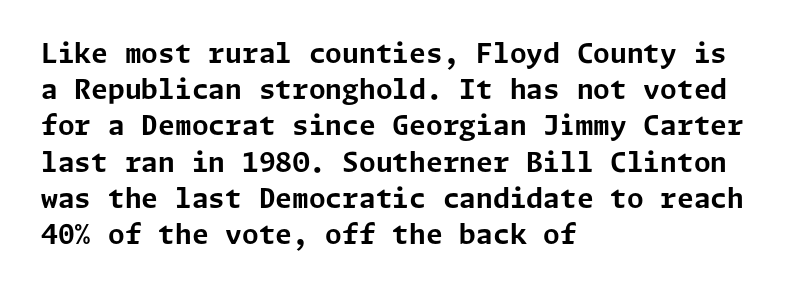
Q: Is the text bold? A: Yes.
Q: Is the text italic (slanted)? A: No, it is upright.
Q: Is the text underlined? A: No.
Q: How is the paragraph aligned? A: Left-aligned.
Q: Is the spacing between letters normal or unusually wide? A: Normal.
Q: Is the spacing between lines tight, normal or loose? A: Normal.
